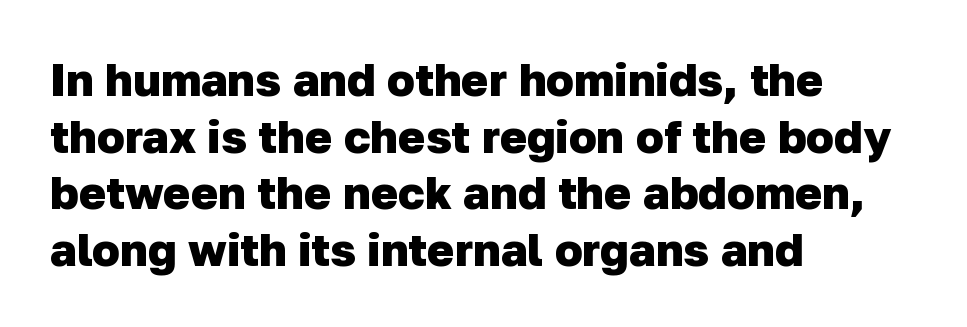
{"serif": "no", "bold": "yes", "weight": "heavy", "width": "normal", "stroke_contrast": "low", "x_height": "medium", "monospaced": "no", "underline": "no", "align": "left", "line_spacing_ratio": 1.23, "letter_spacing": "normal", "letter_spacing_em": 0.0, "glyph_px": 46}
